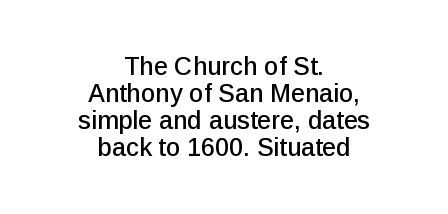
{"italic": "no", "underline": "no", "align": "center", "line_spacing": "tight", "line_spacing_ratio": 1.08, "letter_spacing": "normal", "letter_spacing_em": 0.0, "glyph_px": 25}
